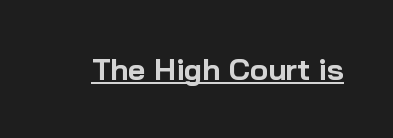
The image shows 30 px bold sans-serif type, upright; set normal letter spacing, underlined; low stroke contrast and a medium x-height.
